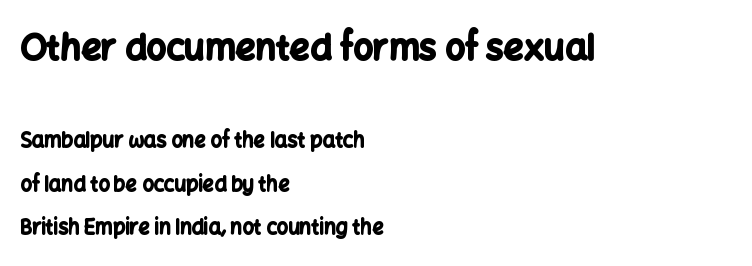
{"serif": "no", "italic": "no", "bold": "yes", "weight": "bold", "width": "normal", "stroke_contrast": "low", "x_height": "medium", "monospaced": "no", "underline": "no", "align": "left", "line_spacing": "loose", "line_spacing_ratio": 2.18, "letter_spacing": "normal", "letter_spacing_em": 0.0, "larger_block": "first", "size_ratio": 1.75, "glyph_px": 35}
